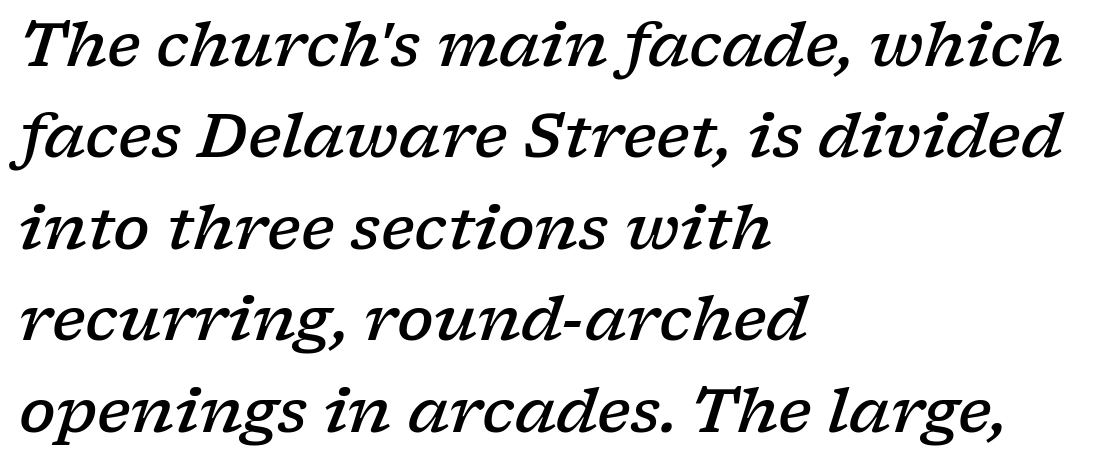
The image shows 61 px semibold, wide serif type, italic (leaning right); set left-aligned, normal line spacing (1.5x), normal letter spacing, not underlined; low stroke contrast and a medium x-height.
